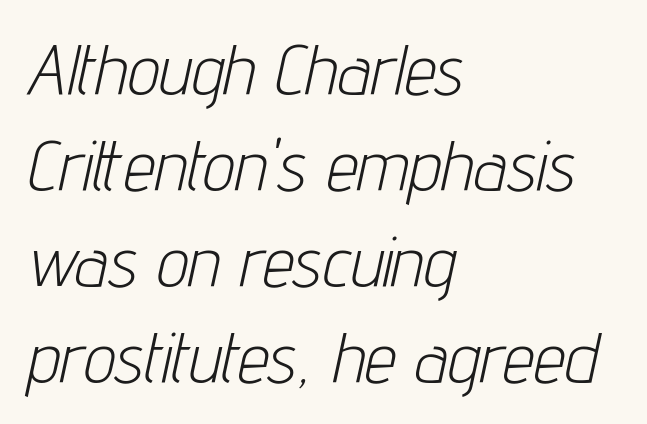
Q: Is the text bold? A: No.
Q: Is the text italic (slanted)? A: Yes, it leans right by about 12 degrees.
Q: Is the text underlined? A: No.
Q: How is the paragraph aligned? A: Left-aligned.
Q: Is the spacing between letters normal or unusually wide? A: Normal.
Q: Is the spacing between lines tight, normal or loose? A: Normal.
Q: Width (condensed, normal, or wide)? A: Condensed.
Q: Stroke contrast? A: Low.
Q: x-height? A: Medium.
Q: Monospaced? A: No.
